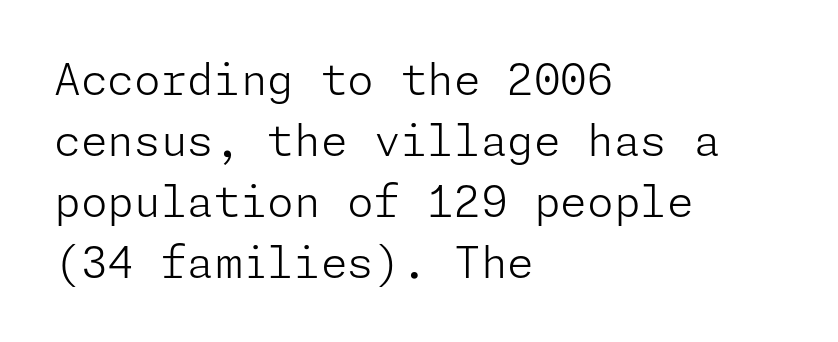
Q: Is the text bold? A: No.
Q: Is the text italic (slanted)? A: No, it is upright.
Q: Is the typeface a serif or a sans-serif typeface? A: Sans-serif.
Q: Is the text underlined? A: No.
Q: How is the paragraph aligned? A: Left-aligned.
Q: Is the spacing between letters normal or unusually wide? A: Normal.
Q: Is the spacing between lines tight, normal or loose? A: Normal.
Q: Width (condensed, normal, or wide)? A: Normal.
Q: Stroke contrast? A: Low.
Q: x-height? A: Medium.
